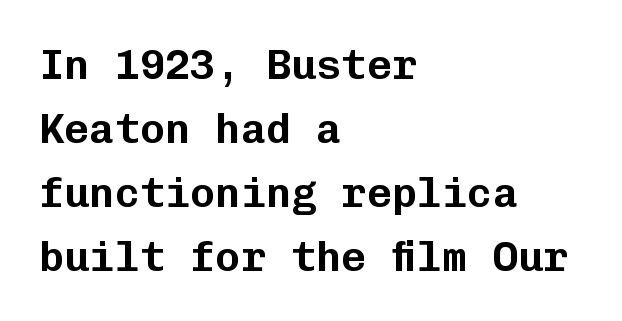
{"serif": "no", "italic": "no", "width": "normal", "stroke_contrast": "low", "x_height": "medium", "monospaced": "yes", "underline": "no", "align": "left", "line_spacing": "normal", "line_spacing_ratio": 1.52, "letter_spacing": "normal", "letter_spacing_em": 0.0, "glyph_px": 42}
